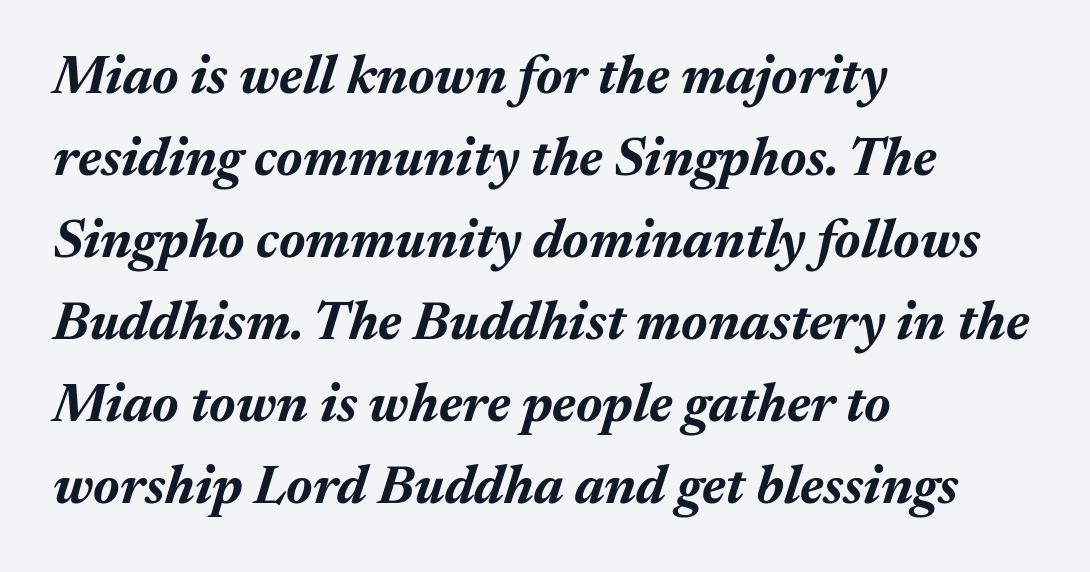
The image shows 54 px bold type, italic (leaning right); set left-aligned, normal line spacing (1.52x), normal letter spacing, not underlined; medium stroke contrast and a medium x-height.
